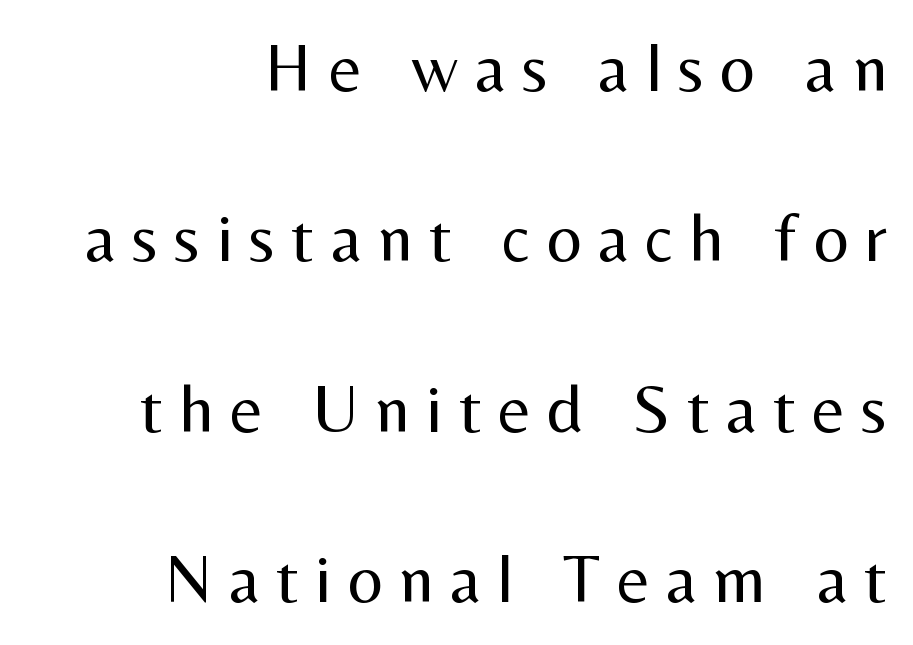
{"serif": "no", "italic": "no", "bold": "no", "weight": "regular", "width": "normal", "stroke_contrast": "medium", "x_height": "medium", "monospaced": "no", "underline": "no", "align": "right", "line_spacing": "loose", "line_spacing_ratio": 2.47, "letter_spacing": "wide", "letter_spacing_em": 0.24, "glyph_px": 69}
